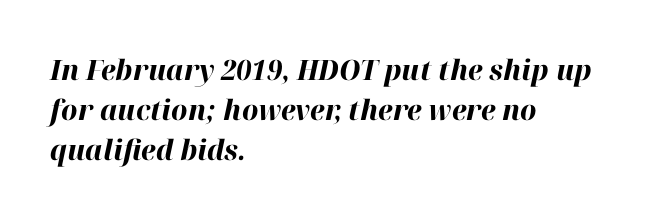
The image shows 28 px bold type, italic (leaning right); set left-aligned, normal line spacing (1.42x), normal letter spacing, not underlined; high stroke contrast and a medium x-height.
